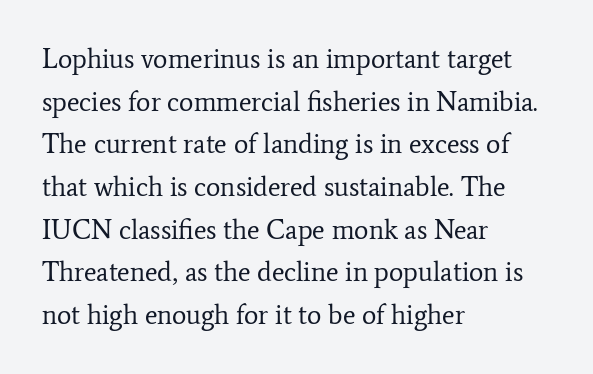
The image shows 27 px text type, upright; set left-aligned, normal line spacing (1.58x), normal letter spacing, not underlined.
